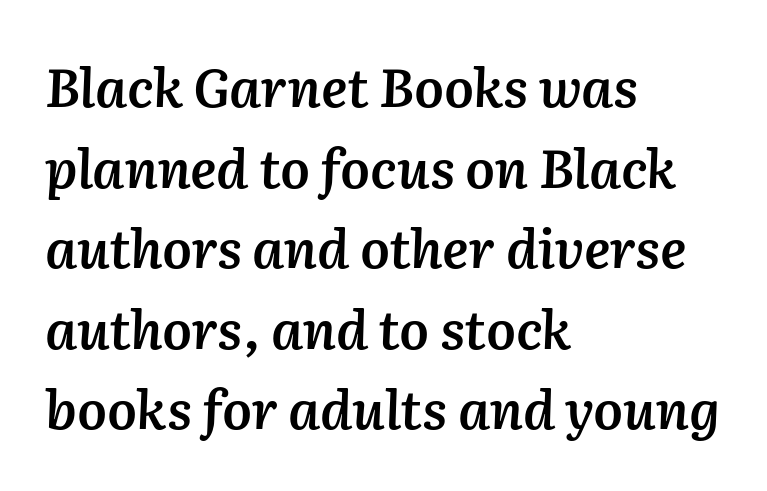
{"italic": "yes", "lean": "right", "slant_degrees": 2, "bold": "semi", "weight": "semibold", "width": "normal", "stroke_contrast": "medium", "x_height": "medium", "monospaced": "no", "underline": "no", "align": "left", "line_spacing": "normal", "line_spacing_ratio": 1.52, "letter_spacing": "normal", "letter_spacing_em": 0.0, "glyph_px": 53}
